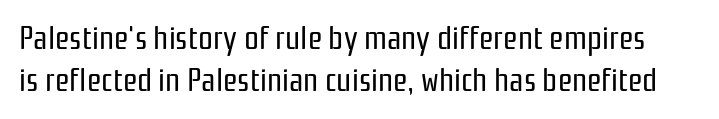
{"serif": "no", "italic": "no", "bold": "no", "weight": "regular", "width": "condensed", "stroke_contrast": "low", "x_height": "medium", "monospaced": "no", "underline": "no", "line_spacing": "normal", "line_spacing_ratio": 1.26, "letter_spacing": "normal", "letter_spacing_em": 0.0, "glyph_px": 33}
